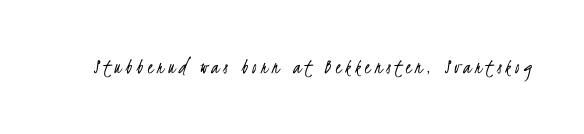
Q: Is the text bold? A: No.
Q: Is the text underlined? A: No.
Q: Is the spacing between letters normal or unusually wide? A: Unusually wide.
